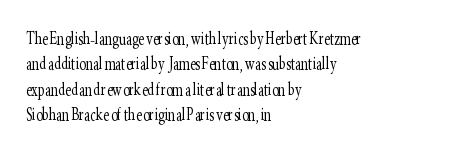
Q: Is the text bold? A: No.
Q: Is the text italic (slanted)? A: No, it is upright.
Q: Is the text underlined? A: No.
Q: How is the paragraph aligned? A: Left-aligned.
Q: Is the spacing between letters normal or unusually wide? A: Normal.
Q: Is the spacing between lines tight, normal or loose? A: Normal.
